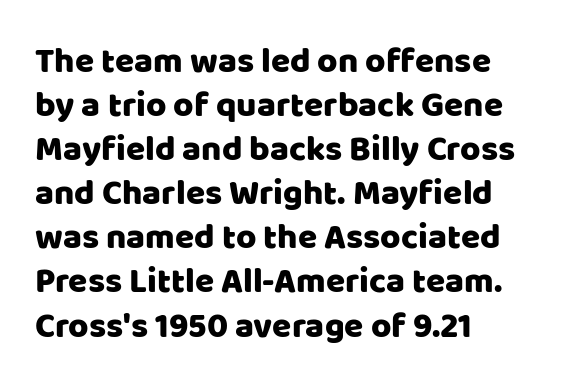
The image shows 35 px sans-serif type, upright; set left-aligned, normal line spacing (1.26x), normal letter spacing, not underlined; low stroke contrast and a large x-height.
